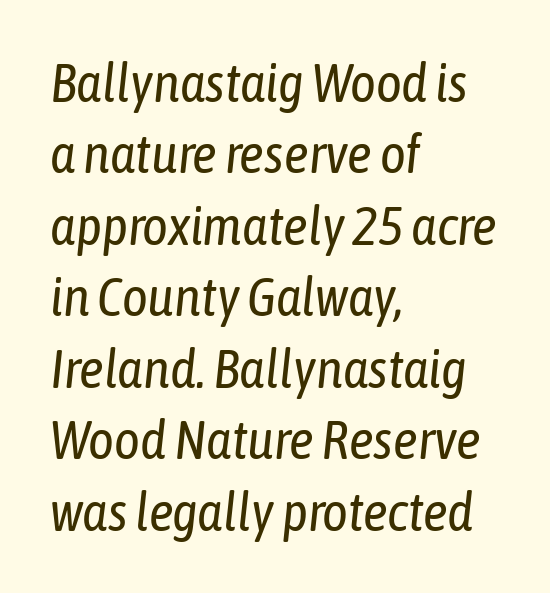
The image shows 55 px regular-weight, condensed type, italic (leaning right); set left-aligned, normal line spacing (1.3x), normal letter spacing, not underlined; low stroke contrast and a medium x-height.
